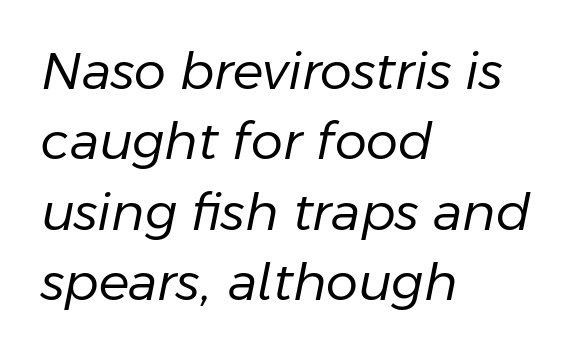
{"italic": "yes", "lean": "right", "slant_degrees": 11, "bold": "no", "weight": "regular", "width": "normal", "stroke_contrast": "low", "x_height": "medium", "monospaced": "no", "underline": "no", "align": "left", "line_spacing": "normal", "line_spacing_ratio": 1.38, "letter_spacing": "normal", "letter_spacing_em": 0.0, "glyph_px": 51}
